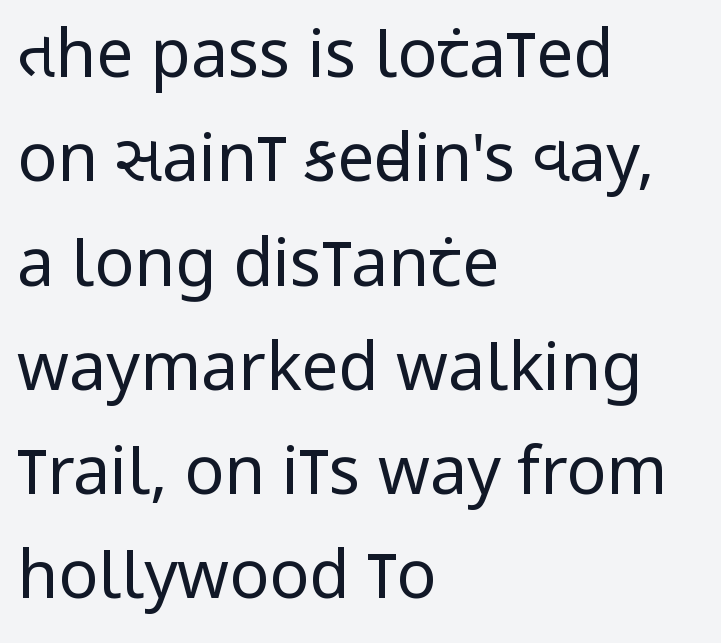
Q: Is the text bold? A: No.
Q: Is the text italic (slanted)? A: No, it is upright.
Q: Is the typeface a serif or a sans-serif typeface? A: Sans-serif.
Q: Is the text underlined? A: No.
Q: How is the paragraph aligned? A: Left-aligned.
Q: Is the spacing between letters normal or unusually wide? A: Normal.
Q: Is the spacing between lines tight, normal or loose? A: Normal.
Q: Width (condensed, normal, or wide)? A: Condensed.
Q: Stroke contrast? A: Low.
Q: x-height? A: Large.
Q: Monospaced? A: No.
